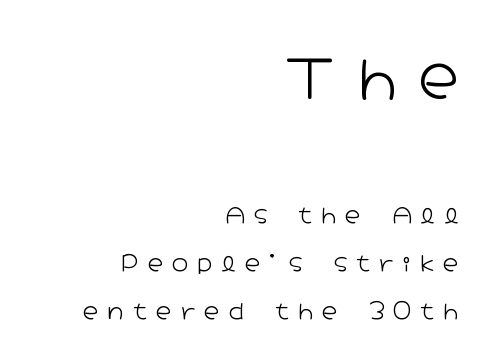
{"serif": "no", "italic": "no", "bold": "no", "weight": "light", "width": "wide", "stroke_contrast": "low", "x_height": "medium", "monospaced": "no", "underline": "no", "align": "right", "line_spacing": "loose", "line_spacing_ratio": 2.17, "letter_spacing": "wide", "letter_spacing_em": 0.41, "larger_block": "first", "size_ratio": 2.55, "glyph_px": 56}
